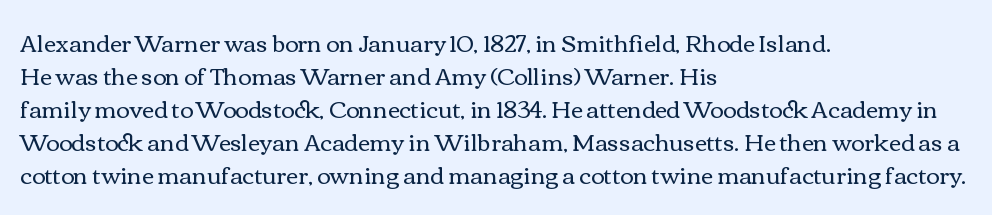
{"italic": "no", "bold": "no", "underline": "no", "align": "left", "line_spacing": "normal", "line_spacing_ratio": 1.43, "letter_spacing": "normal", "letter_spacing_em": 0.0, "glyph_px": 23}
